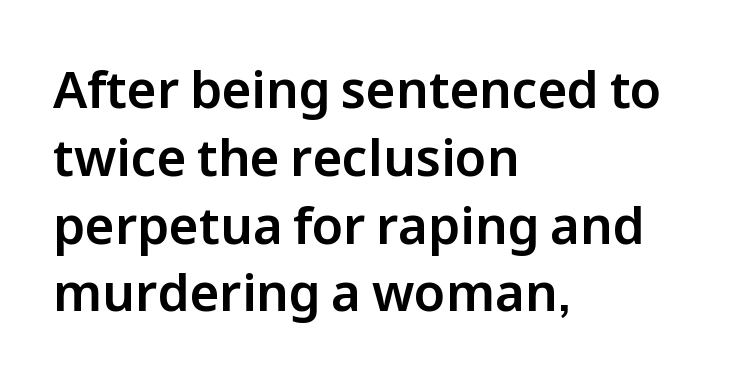
{"serif": "no", "italic": "no", "width": "normal", "stroke_contrast": "low", "x_height": "medium", "monospaced": "no", "underline": "no", "align": "left", "line_spacing": "normal", "line_spacing_ratio": 1.33, "letter_spacing": "normal", "letter_spacing_em": 0.0, "glyph_px": 51}
